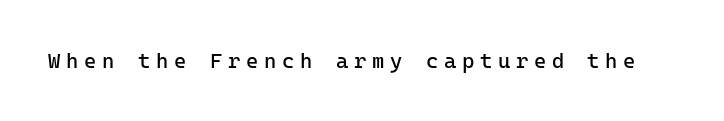
Stroke thickness stays within the range of a standard reading face or lighter. What stands out about the letter spacing? Its width — letters are far apart. A bare baseline throughout the passage. Every character sits straight up, as roman type does.
